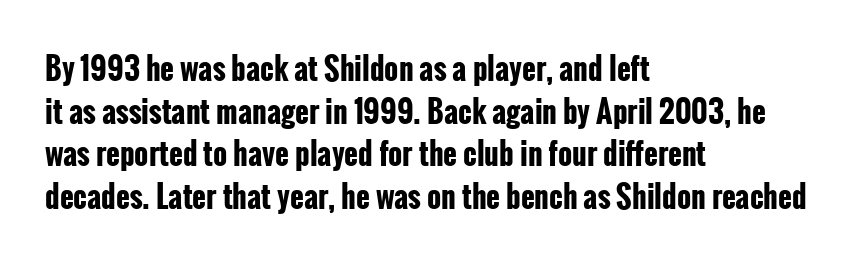
Q: Is the text bold? A: Yes.
Q: Is the text italic (slanted)? A: No, it is upright.
Q: Is the typeface a serif or a sans-serif typeface? A: Sans-serif.
Q: Is the text underlined? A: No.
Q: How is the paragraph aligned? A: Left-aligned.
Q: Is the spacing between letters normal or unusually wide? A: Normal.
Q: Is the spacing between lines tight, normal or loose? A: Normal.
Q: Width (condensed, normal, or wide)? A: Condensed.
Q: Stroke contrast? A: Low.
Q: x-height? A: Medium.
Q: Monospaced? A: No.
